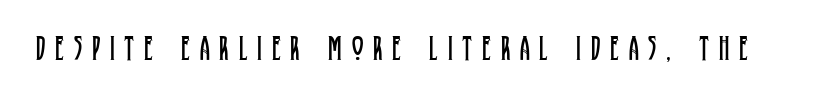
If you drew a line through each stem, it would be perfectly vertical. A serif font was chosen for this passage. The face used here is proportionally spaced, like ordinary book or web type. The glyphs are unaccompanied by any horizontal stroke below them. Loose tracking; the words dissolve into strings of separated letters. No extra ink here — the face is not bold.
